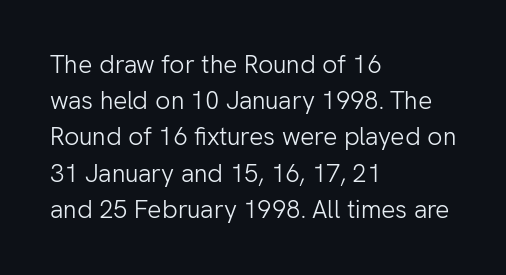
The image shows 25 px text type, upright; set left-aligned, normal line spacing (1.45x), normal letter spacing, not underlined.
